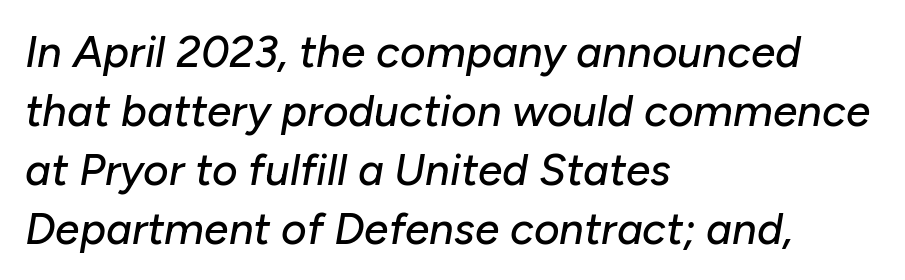
Q: Is the text italic (slanted)? A: Yes, it leans right by about 10 degrees.
Q: Is the text underlined? A: No.
Q: How is the paragraph aligned? A: Left-aligned.
Q: Is the spacing between letters normal or unusually wide? A: Normal.
Q: Is the spacing between lines tight, normal or loose? A: Normal.
Q: Width (condensed, normal, or wide)? A: Normal.
Q: Stroke contrast? A: Low.
Q: x-height? A: Medium.
Q: Monospaced? A: No.
